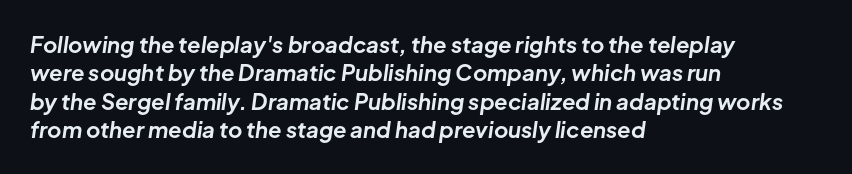
Compared with typical paragraphs, the rows here are spaced about the same. Observe the ordinary spacing: letters are neighbours, not strangers. Italic? Definitely — the glyphs are oblique. Compared with an ordinary text face, these strokes are far heavier — a full bold. The strip under each line holds only bare page.
